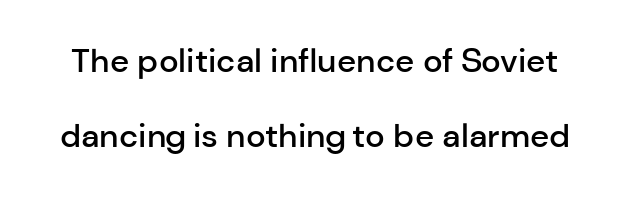
Think of a printed novel: that variable character pitch is what you see here. The strokes are fattened partway — semibold, not bold. Italic: no, the glyphs are upright roman. Check under the words: just untouched page.
